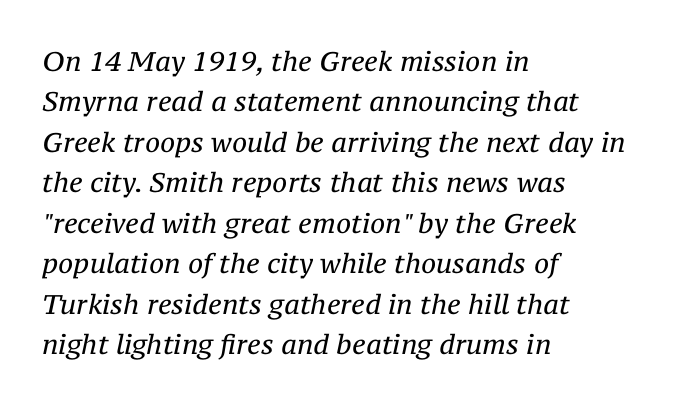
The face used here is rendered with its standard letterfit. Underlining? Definitely not there. The lettering tilts uniformly, giving the passage an italic look. The lines are quadded left. The weight would be labelled regular, book, light, or lighter still.
